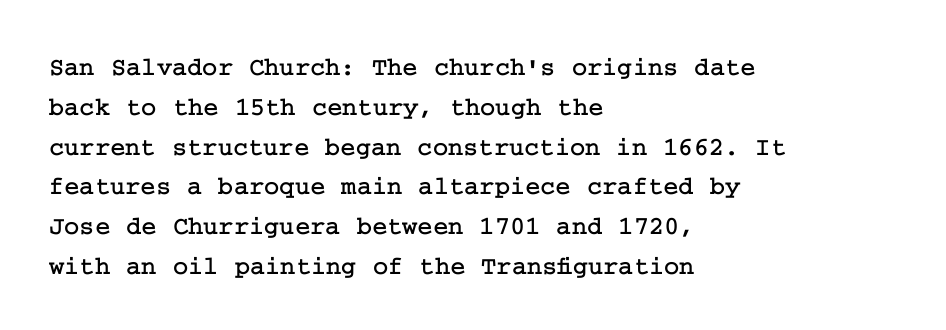
Q: Is the text italic (slanted)? A: No, it is upright.
Q: Is the text underlined? A: No.
Q: How is the paragraph aligned? A: Left-aligned.
Q: Is the spacing between letters normal or unusually wide? A: Normal.
Q: Is the spacing between lines tight, normal or loose? A: Normal.
